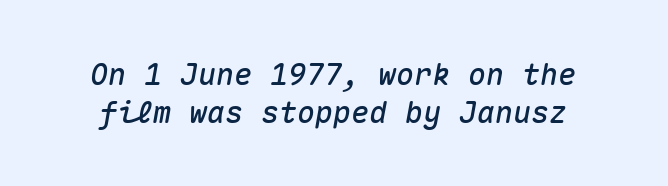
{"italic": "yes", "lean": "right", "slant_degrees": 10, "width": "normal", "stroke_contrast": "medium", "x_height": "medium", "monospaced": "yes", "underline": "no", "line_spacing": "normal", "line_spacing_ratio": 1.26, "letter_spacing": "normal", "letter_spacing_em": 0.0, "glyph_px": 30}
